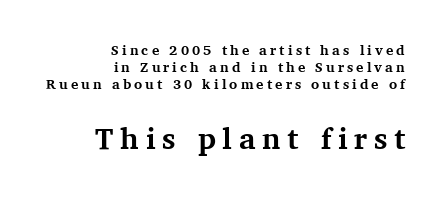
Q: Is the text bold? A: Yes.
Q: Is the text italic (slanted)? A: No, it is upright.
Q: Is the typeface a serif or a sans-serif typeface? A: Serif.
Q: Is the text underlined? A: No.
Q: How is the paragraph aligned? A: Right-aligned.
Q: Is the spacing between letters normal or unusually wide? A: Unusually wide.
Q: Which block of text is set in a larger size, the first (top) or the second (bottom)? A: The second (bottom) one.
Q: Width (condensed, normal, or wide)? A: Normal.
Q: Stroke contrast? A: Medium.
Q: x-height? A: Medium.
Q: Monospaced? A: No.
